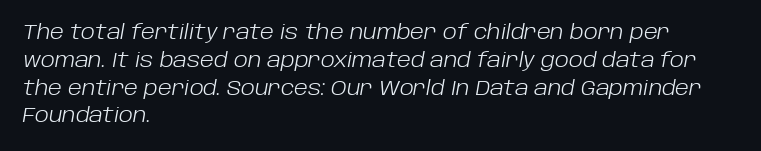
The image shows 20 px text type, italic (leaning right); set left-aligned, normal line spacing (1.39x), normal letter spacing, not underlined.
